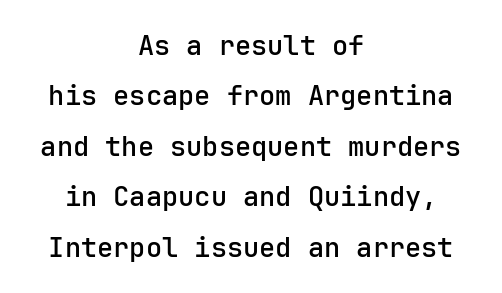
The image shows 27 px text type, upright; set centered, line spacing 1.87x, normal letter spacing, not underlined.
